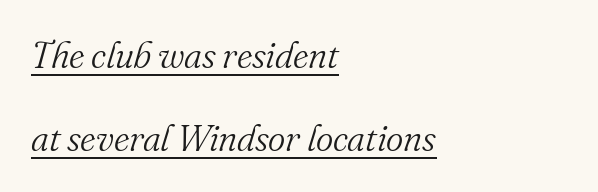
Q: Is the text bold? A: No.
Q: Is the text italic (slanted)? A: Yes, it leans right by about 16 degrees.
Q: Is the typeface a serif or a sans-serif typeface? A: Serif.
Q: Is the text underlined? A: Yes.
Q: How is the paragraph aligned? A: Left-aligned.
Q: Is the spacing between letters normal or unusually wide? A: Normal.
Q: Is the spacing between lines tight, normal or loose? A: Loose.
Q: Width (condensed, normal, or wide)? A: Normal.
Q: Stroke contrast? A: Medium.
Q: x-height? A: Small.
Q: Monospaced? A: No.
